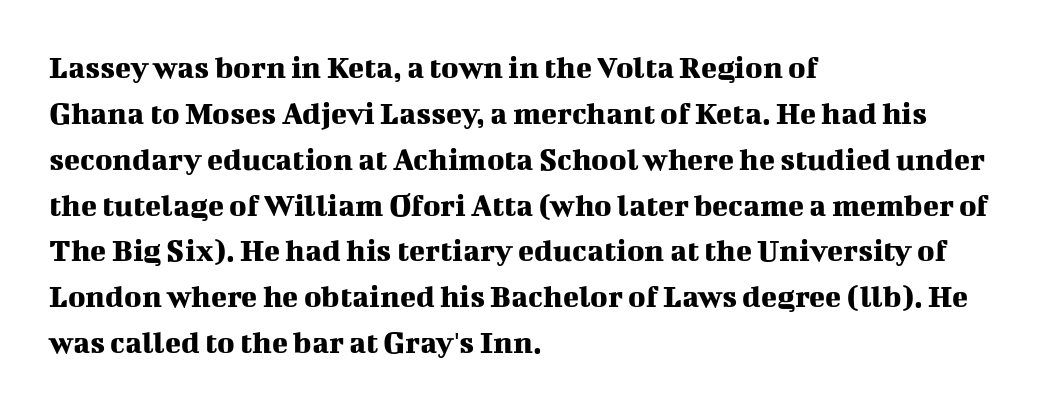
Q: Is the text italic (slanted)? A: No, it is upright.
Q: Is the typeface a serif or a sans-serif typeface? A: Serif.
Q: Is the text underlined? A: No.
Q: How is the paragraph aligned? A: Left-aligned.
Q: Is the spacing between letters normal or unusually wide? A: Normal.
Q: Is the spacing between lines tight, normal or loose? A: Normal.
Q: Width (condensed, normal, or wide)? A: Normal.
Q: Stroke contrast? A: Medium.
Q: x-height? A: Medium.
Q: Monospaced? A: No.
